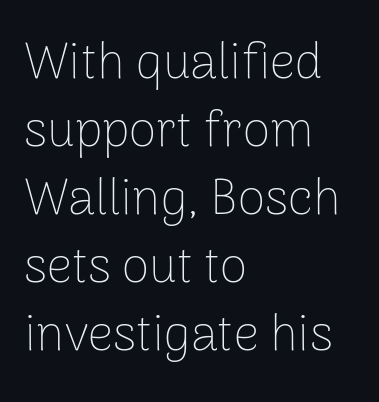
{"serif": "no", "italic": "no", "bold": "no", "weight": "thin", "width": "normal", "stroke_contrast": "low", "x_height": "medium", "monospaced": "no", "underline": "no", "align": "left", "line_spacing": "normal", "line_spacing_ratio": 1.36, "letter_spacing": "normal", "letter_spacing_em": 0.0, "glyph_px": 50}
